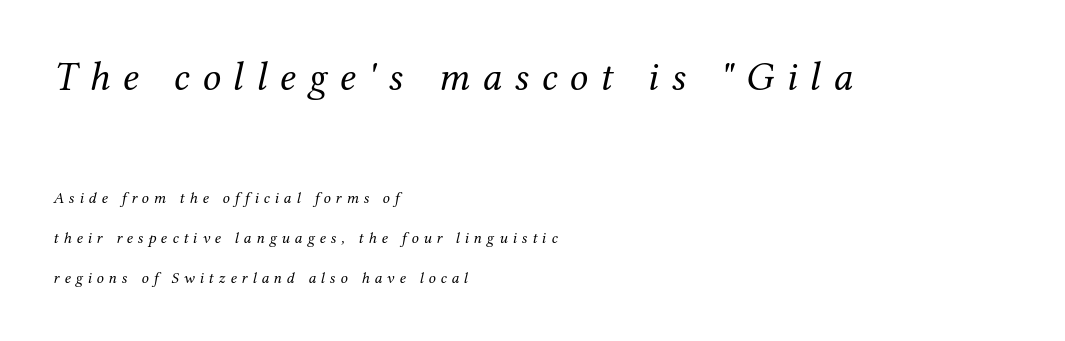
Q: Is the text bold? A: No.
Q: Is the text italic (slanted)? A: Yes, it leans right by about 12 degrees.
Q: Is the typeface a serif or a sans-serif typeface? A: Serif.
Q: Is the text underlined? A: No.
Q: How is the paragraph aligned? A: Left-aligned.
Q: Is the spacing between letters normal or unusually wide? A: Unusually wide.
Q: Is the spacing between lines tight, normal or loose? A: Loose.
Q: Which block of text is set in a larger size, the first (top) or the second (bottom)? A: The first (top) one.
Q: Width (condensed, normal, or wide)? A: Normal.
Q: Stroke contrast? A: Medium.
Q: x-height? A: Medium.
Q: Monospaced? A: No.
